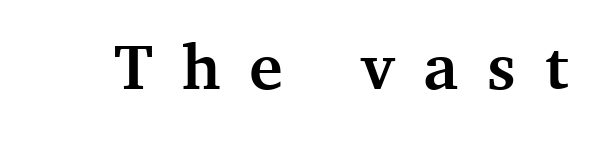
Q: Is the text bold? A: Yes.
Q: Is the text italic (slanted)? A: No, it is upright.
Q: Is the typeface a serif or a sans-serif typeface? A: Serif.
Q: Is the text underlined? A: No.
Q: Is the spacing between letters normal or unusually wide? A: Unusually wide.
Q: Width (condensed, normal, or wide)? A: Normal.
Q: Stroke contrast? A: Medium.
Q: x-height? A: Medium.
Q: Monospaced? A: No.
